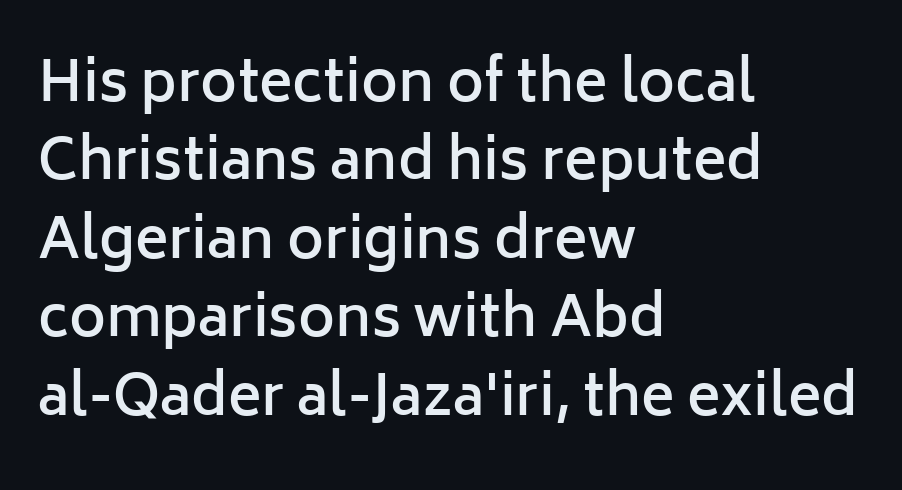
Q: Is the text bold? A: Semi-bold.
Q: Is the text italic (slanted)? A: No, it is upright.
Q: Is the typeface a serif or a sans-serif typeface? A: Sans-serif.
Q: Is the text underlined? A: No.
Q: How is the paragraph aligned? A: Left-aligned.
Q: Is the spacing between letters normal or unusually wide? A: Normal.
Q: Is the spacing between lines tight, normal or loose? A: Normal.
Q: Width (condensed, normal, or wide)? A: Normal.
Q: Stroke contrast? A: Low.
Q: x-height? A: Medium.
Q: Monospaced? A: No.
